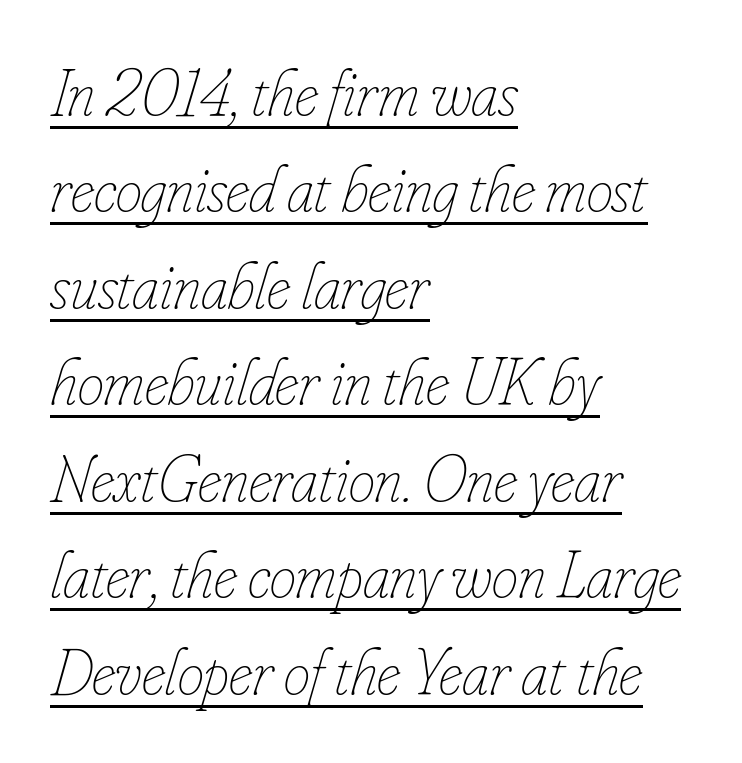
Q: Is the text bold? A: No.
Q: Is the text italic (slanted)? A: Yes, it leans right by about 16 degrees.
Q: Is the text underlined? A: Yes.
Q: How is the paragraph aligned? A: Left-aligned.
Q: Is the spacing between letters normal or unusually wide? A: Normal.
Q: Is the spacing between lines tight, normal or loose? A: Normal.
Q: Width (condensed, normal, or wide)? A: Condensed.
Q: Stroke contrast? A: Low.
Q: x-height? A: Small.
Q: Monospaced? A: No.
